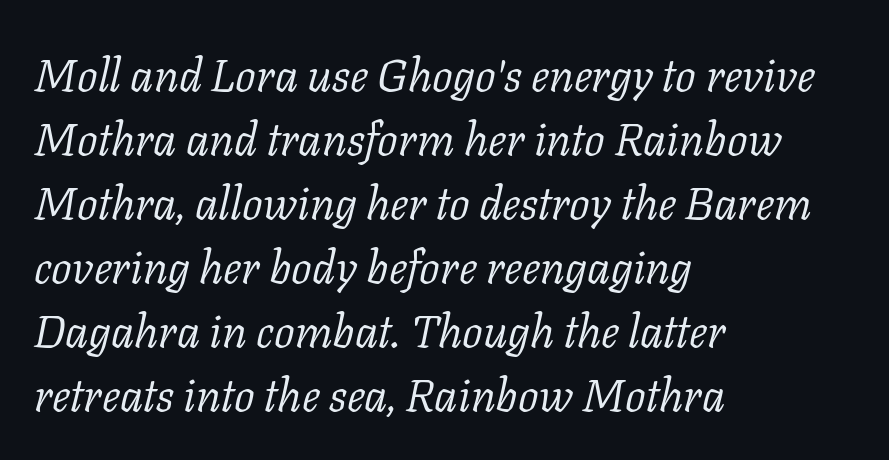
Note the varied advance widths — an 'i' is clearly narrower than an 'm'. Tracking here is standard; glyphs follow each other at the usual distance. Only glyphs here, with clear space below each row. A typesetter would mark this as italic. The rendering anchors every line to the left-hand side. This rendering employs a face with finishing strokes, i.e., a serif.
